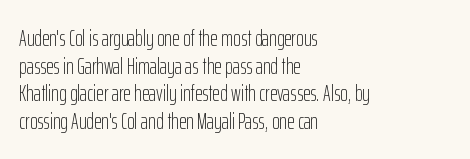
Unlike italic type, these characters show no tilt at all. The string is rendered with underlining switched off. The lines are quadded left. Tracking here is standard; glyphs follow each other at the usual distance. The letters look calm and open, with moderate or lighter stems.
